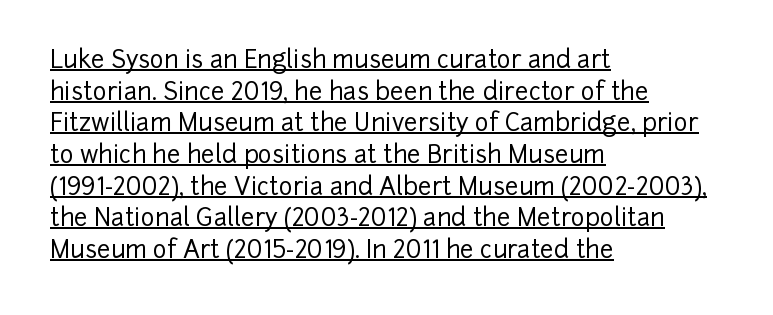
Italic: no, the glyphs are upright roman. Summary of vertical rhythm: regular, with standard interline spacing. Check the space under the baseline: a stroke is drawn there. Default kerning and tracking; the words read as compact shapes. In CSS terms this would be text-align: left.
